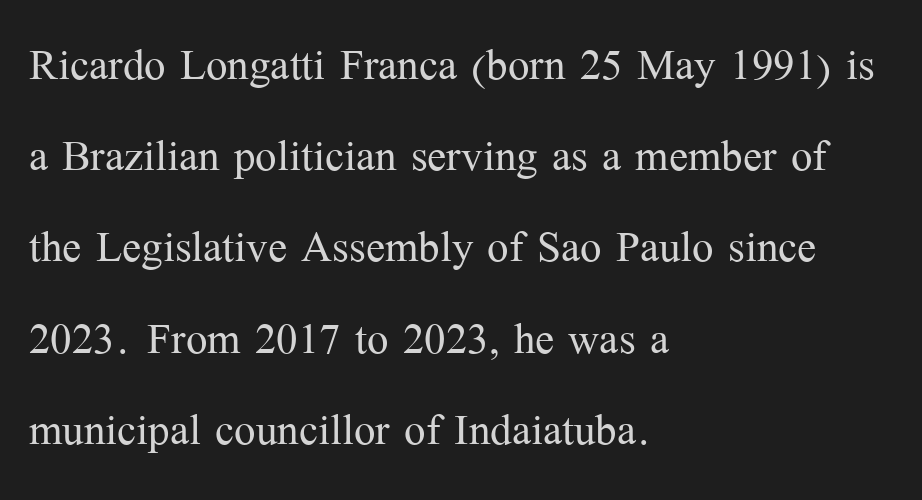
Character widths vary here, with narrow letters taking less room than wide ones. These lines keep a tight, regular rhythm from letter to letter. Unbolded letterforms with no extra heft. Line starts are locked; line ends wander.
